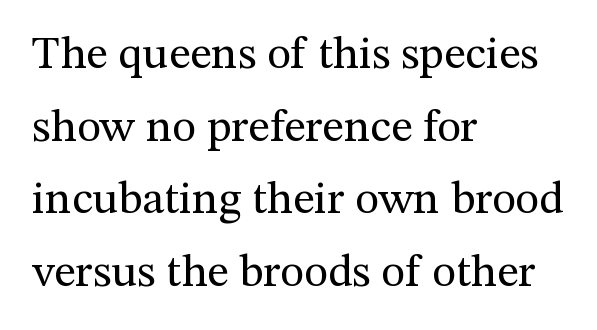
What kind of face is this? One with serifs. How would I describe the line gaps? Plain and ordinary. Bare-footed words on every line. The letters look calm and open, with moderate or lighter stems. The passage is arranged the way most books set body copy — flush left.
